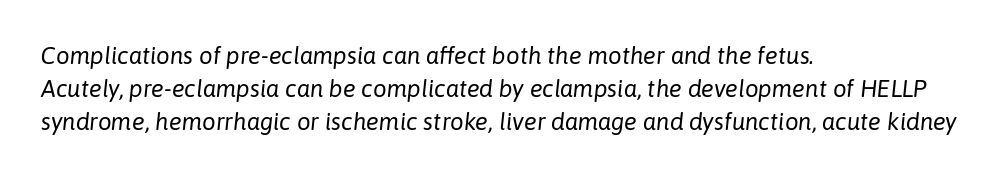
A typesetter would call this zero additional tracking. The paragraph has a hard left edge and a soft right edge. Vertically, the passage feels balanced, rows spaced as you'd expect. Letters have the restrained weight of plain body copy at most. Every character sits at an angle, as italics do.
